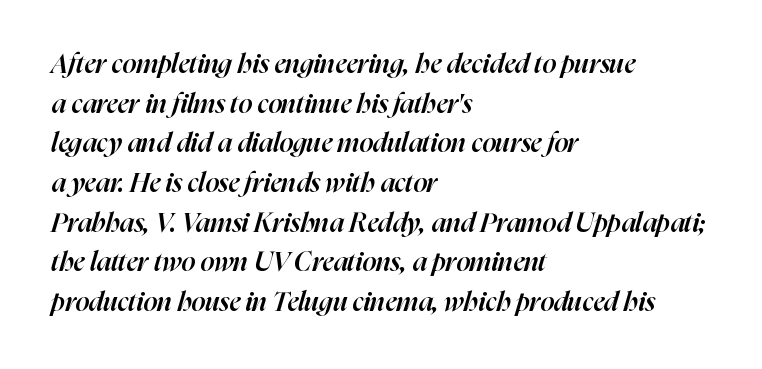
The space beneath each line is pristine and unruled. The block of text has a typical density, with ordinary space between rows. Typographic density is moderately raised because the face is semibold. Notice how the passage keeps a crisp vertical edge on the left only. Observe the lean: these are italic letterforms. The gaps between neighbouring characters are ordinary and unremarkable.
